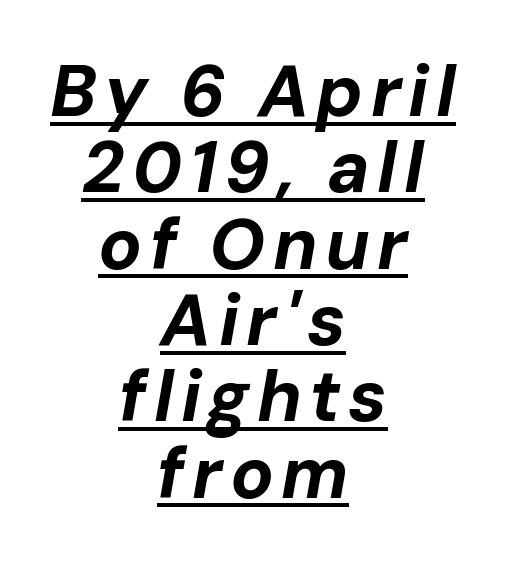
{"italic": "yes", "lean": "right", "slant_degrees": 10, "bold": "yes", "weight": "bold", "width": "normal", "stroke_contrast": "low", "x_height": "medium", "monospaced": "no", "underline": "yes", "align": "center", "line_spacing": "tight", "line_spacing_ratio": 1.06, "glyph_px": 72}
